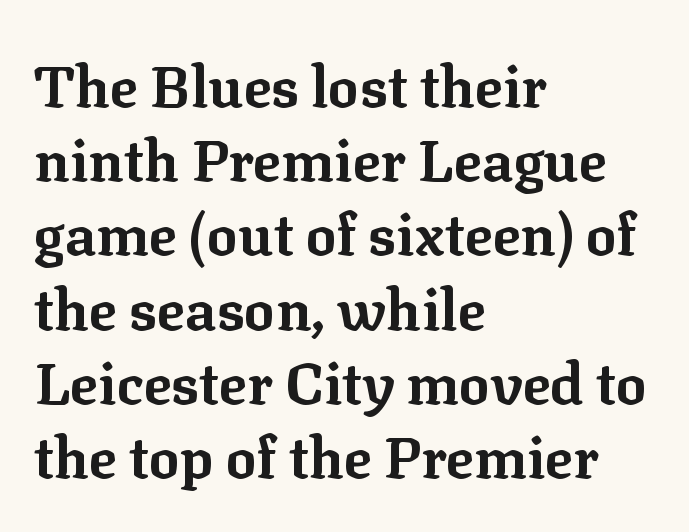
The image shows 58 px bold serif type, upright; set left-aligned, normal line spacing (1.28x), normal letter spacing, not underlined; low stroke contrast and a medium x-height.
